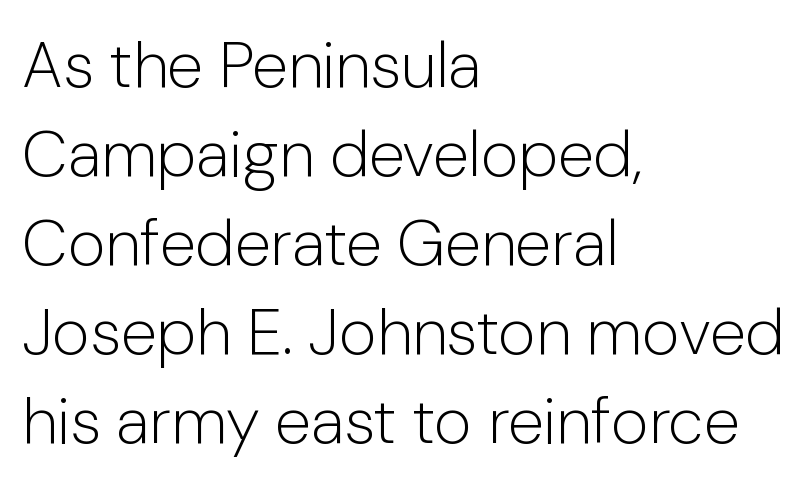
{"serif": "no", "italic": "no", "bold": "no", "weight": "light", "width": "normal", "stroke_contrast": "low", "x_height": "medium", "monospaced": "no", "underline": "no", "align": "left", "line_spacing": "normal", "line_spacing_ratio": 1.37, "letter_spacing": "normal", "letter_spacing_em": 0.0, "glyph_px": 65}
